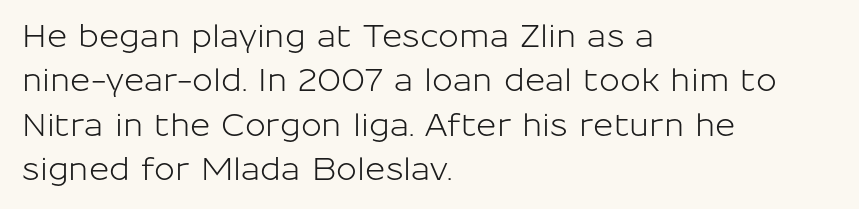
Q: Is the text italic (slanted)? A: No, it is upright.
Q: Is the typeface a serif or a sans-serif typeface? A: Sans-serif.
Q: Is the text underlined? A: No.
Q: How is the paragraph aligned? A: Left-aligned.
Q: Is the spacing between letters normal or unusually wide? A: Normal.
Q: Is the spacing between lines tight, normal or loose? A: Normal.
Q: Width (condensed, normal, or wide)? A: Normal.
Q: Stroke contrast? A: Low.
Q: x-height? A: Medium.
Q: Monospaced? A: No.
